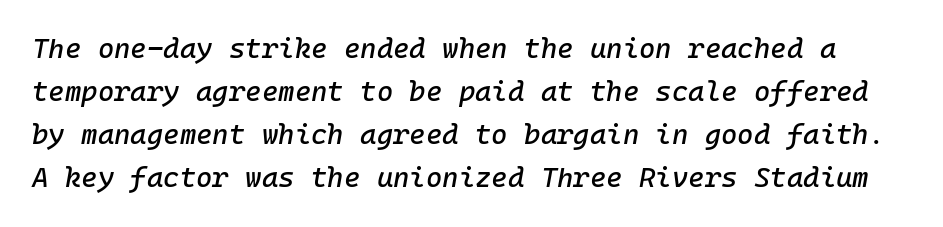
The image shows 28 px text type, italic (leaning right); set normal line spacing (1.54x), normal letter spacing, not underlined; low stroke contrast and a medium x-height.
